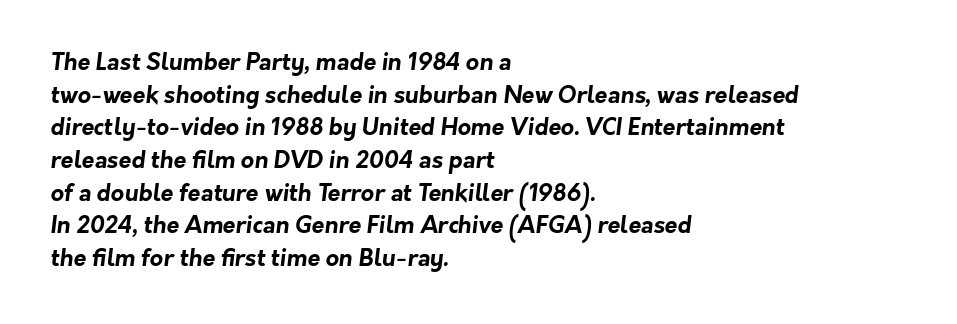
Thick stems and heavy bowls — unmistakably bold. The space directly below the letters is spotless. Is the block centered? No — it sits flush against the left margin. Students, observe: this is what conventionally led text looks like. Nobody touched the tracking dial on this one.
